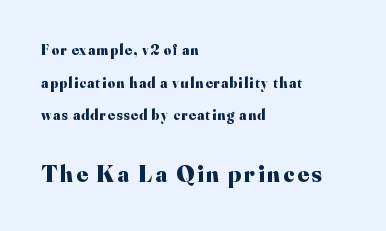
Leftover space on each line is placed entirely after the last word. The specimen omits any rule beneath the text block's lines. Heavy, bold letterforms. The face used here appears at its bigger size in the lower chunk. You could fit nearly another row in the gap between these rows. Quick note: not italic, upright.
